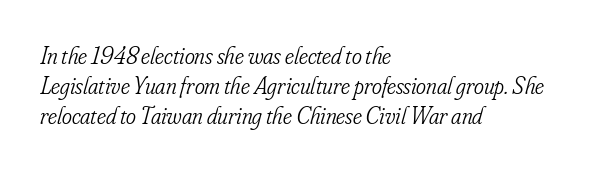
The image shows 24 px text type, italic (leaning right); set left-aligned, normal line spacing (1.25x), normal letter spacing, not underlined.
